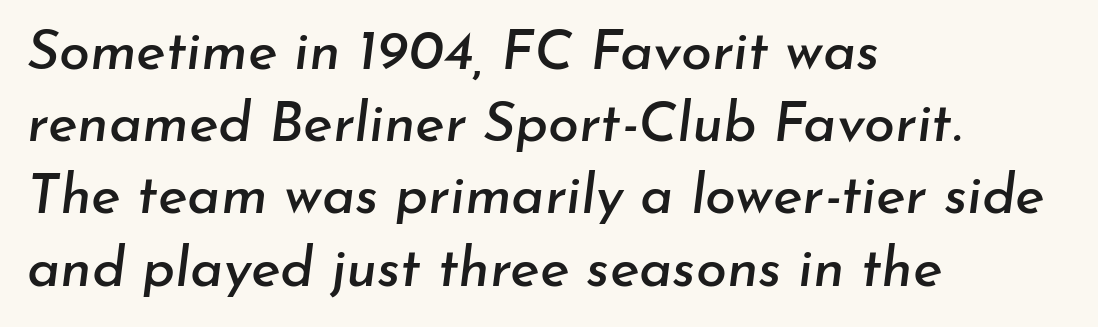
{"italic": "yes", "lean": "right", "slant_degrees": 7, "width": "normal", "stroke_contrast": "low", "x_height": "small", "monospaced": "no", "underline": "no", "align": "left", "line_spacing": "normal", "line_spacing_ratio": 1.29, "letter_spacing": "normal", "letter_spacing_em": 0.0, "glyph_px": 56}
